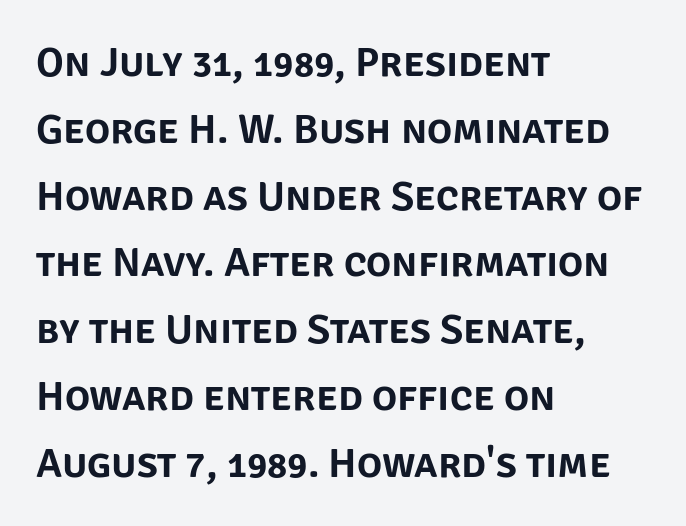
The image shows 42 px sans-serif type, upright; set left-aligned, normal line spacing (1.59x), normal letter spacing, not underlined; low stroke contrast and a large x-height.
